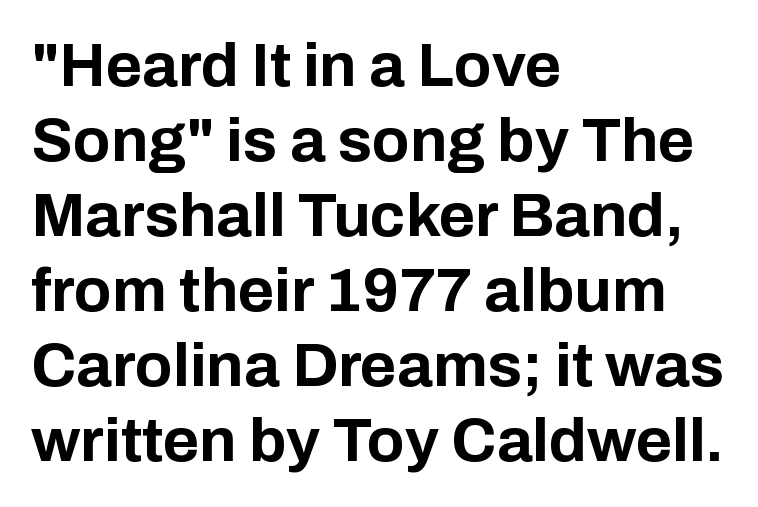
As a designer I'd log this as weight 700, bold. Underlining? Definitely not there. The type is set solid horizontally, with unmodified tracking. The typesetter chose a ragged-right arrangement here. Note the varied advance widths — an 'i' is clearly narrower than an 'm'. A typesetter would label this face a sans.
